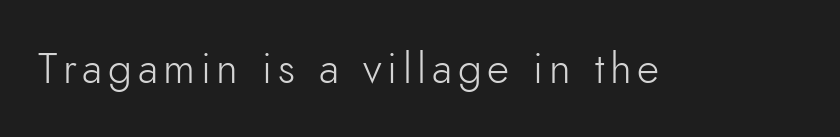
{"serif": "no", "italic": "no", "bold": "no", "weight": "light", "width": "normal", "stroke_contrast": "low", "x_height": "small", "monospaced": "no", "underline": "no", "glyph_px": 43}
